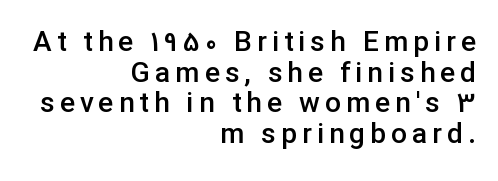
The image shows 28 px semibold sans-serif type, upright; set right-aligned, tight line spacing (1.09x), not underlined; low stroke contrast and a medium x-height.
